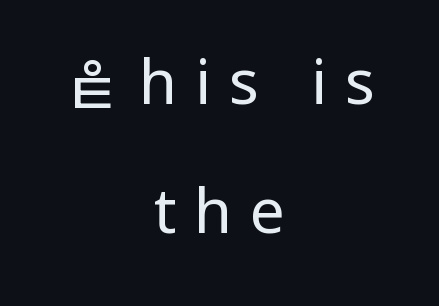
Do the letters lean? They stand straight. These lines stack symmetrically, like a column narrowing and widening about its center. The letters look calm and open, with moderate or lighter stems. These lines are composed in type without serifs.
